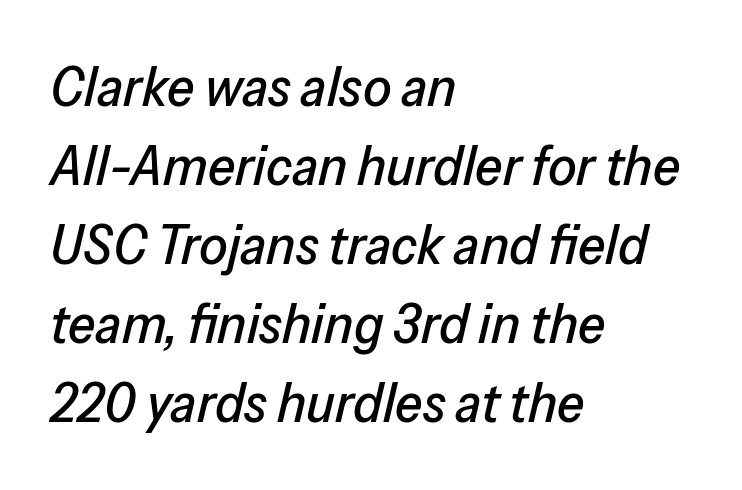
The image shows 56 px text type, italic (leaning right); set left-aligned, normal line spacing (1.41x), normal letter spacing, not underlined; low stroke contrast and a medium x-height.
